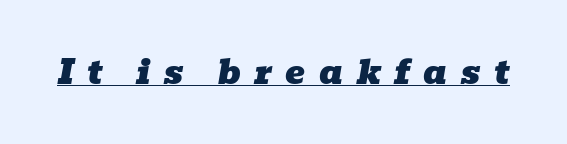
Q: Is the text italic (slanted)? A: Yes, it leans right by about 10 degrees.
Q: Is the typeface a serif or a sans-serif typeface? A: Serif.
Q: Is the text underlined? A: Yes.
Q: Is the spacing between letters normal or unusually wide? A: Unusually wide.
Q: Width (condensed, normal, or wide)? A: Wide.
Q: Stroke contrast? A: Low.
Q: x-height? A: Medium.
Q: Monospaced? A: No.
